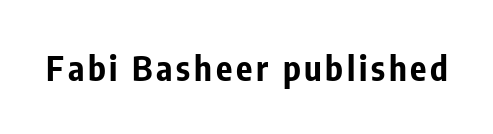
The image shows 34 px bold, condensed sans-serif type, upright; set not underlined; low stroke contrast and a medium x-height.
